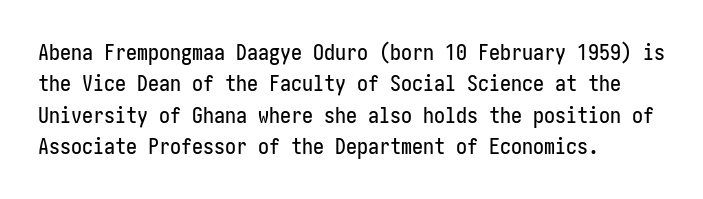
The image shows 22 px text type, upright; set left-aligned, normal line spacing (1.43x), normal letter spacing, not underlined.
